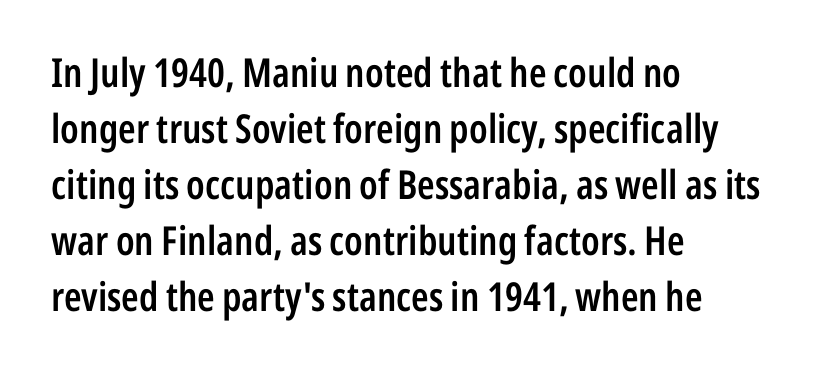
The image shows 40 px semibold, condensed sans-serif type, upright; set left-aligned, normal line spacing (1.4x), normal letter spacing, not underlined; low stroke contrast and a medium x-height.
